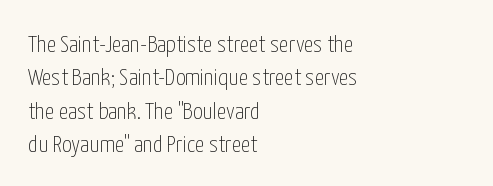
The image shows 24 px text type, upright; set left-aligned, normal line spacing (1.39x), normal letter spacing, not underlined.
